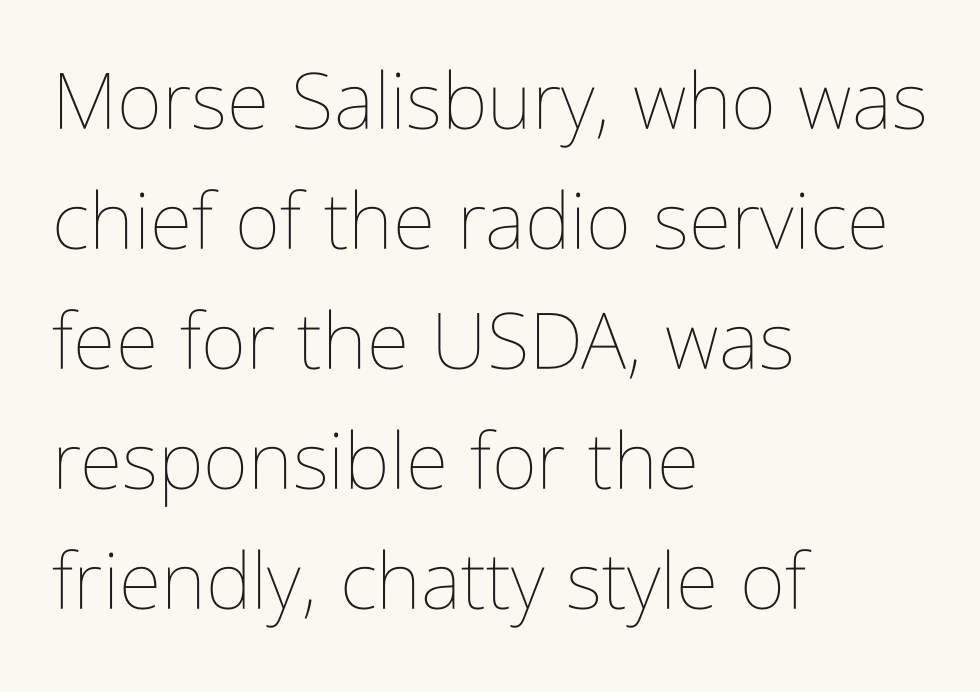
{"italic": "no", "bold": "no", "weight": "thin", "width": "condensed", "stroke_contrast": "low", "x_height": "medium", "monospaced": "no", "underline": "no", "align": "left", "line_spacing": "normal", "line_spacing_ratio": 1.54, "letter_spacing": "normal", "letter_spacing_em": 0.0, "glyph_px": 78}
